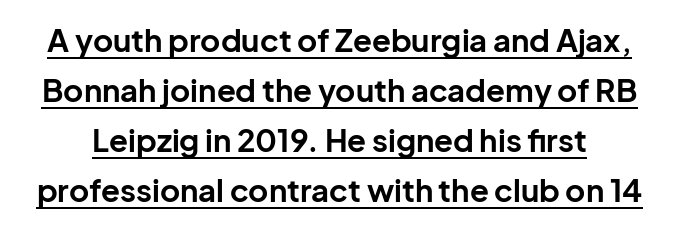
In terms of letterspacing, this is plain default setting. The letters carry no serifs — their stems end cleanly without finishing strokes. As a designer I'd log this as weight 700, bold. The rows are spaced the way most documents space them. The font's upright variant was chosen for this text. Descenders here cross a horizontal rule under the line.
